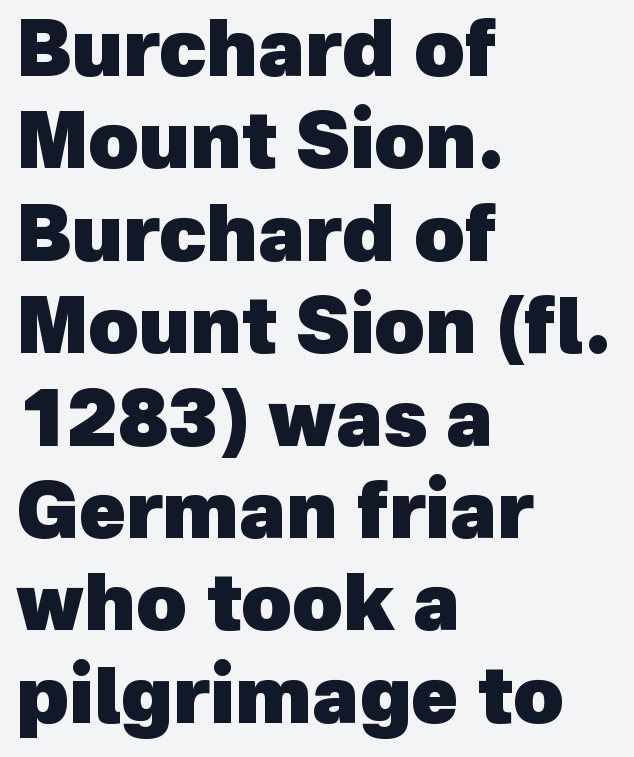
Descenders hang freely into open space. The lines are quadded left. The face used here is a sans, in the tradition of grotesques and geometrics. The face used here is rendered with its standard letterfit. Strong, thick strokes mark this as bold type. The face used here is proportionally spaced, like ordinary book or web type.
